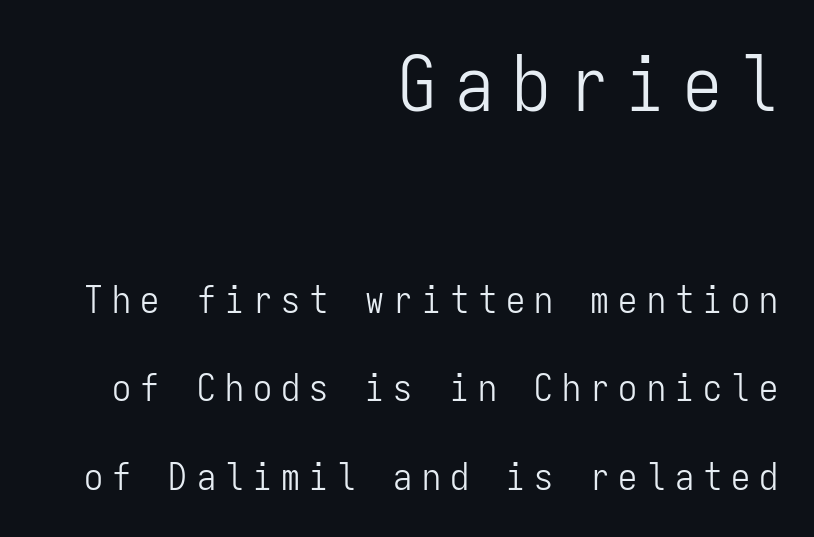
{"serif": "no", "italic": "no", "bold": "no", "weight": "light", "width": "condensed", "stroke_contrast": "low", "x_height": "medium", "monospaced": "yes", "underline": "no", "align": "right", "line_spacing": "loose", "line_spacing_ratio": 2.32, "letter_spacing": "wide", "letter_spacing_em": 0.24, "larger_block": "first", "size_ratio": 2.03, "glyph_px": 77}
